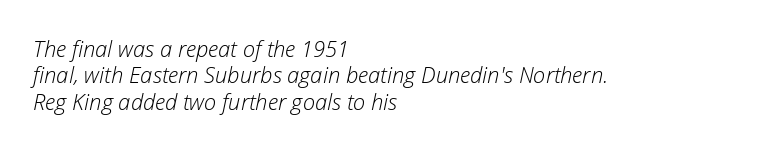
The lettering tilts uniformly, giving the passage an italic look. This is not heavy type; no bold has been used. Horizontal alignment here is leftward, the default for most running prose. Honestly, the letter spacing is just normal — you wouldn't notice it. Rule under the text: the space is simply empty.
